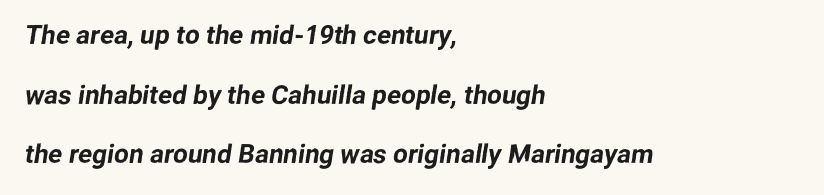
Q: Is the text underlined? A: No.
Q: How is the paragraph aligned? A: Left-aligned.
Q: Is the spacing between letters normal or unusually wide? A: Normal.
Q: Is the spacing between lines tight, normal or loose? A: Loose.
